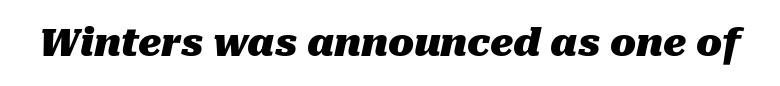
The image shows 38 px heavy type, italic (leaning right); set normal letter spacing, not underlined; medium stroke contrast and a medium x-height.
